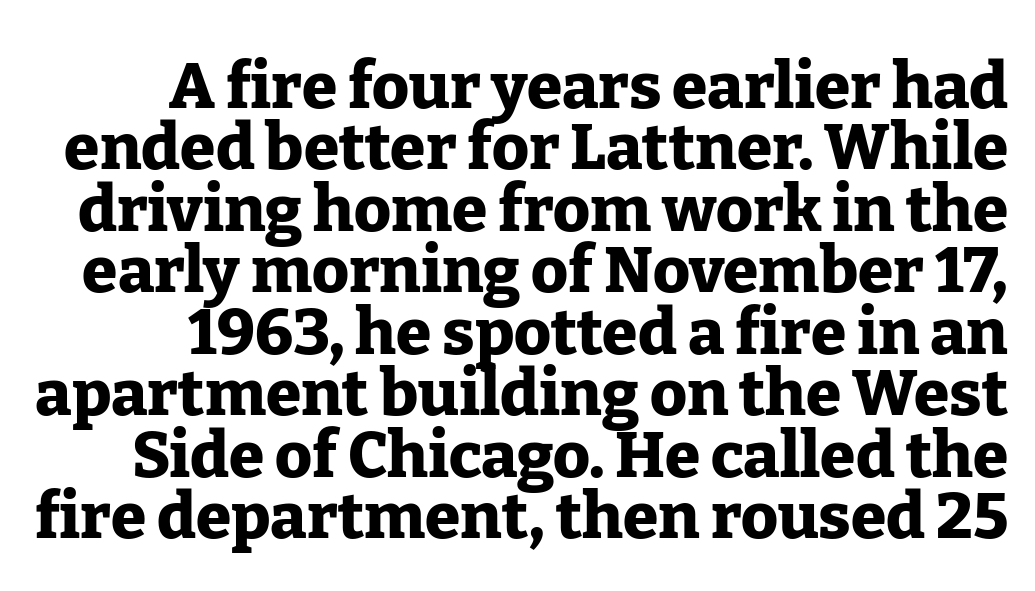
Words float on clear page, feet unadorned. Each new line begins almost immediately beneath the previous one. Is this a fixed-width face? No — the glyphs have proportional, varying widths. The rendering shows small feet on the letterforms — a serif design. Its strokes are broad and dark, the hallmark of bold type. Every stem runs plumb, perpendicular to the baseline.
